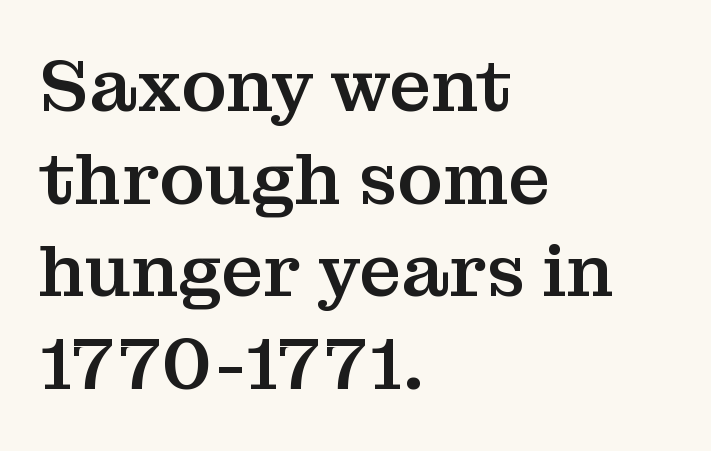
{"serif": "yes", "italic": "no", "width": "normal", "stroke_contrast": "medium", "x_height": "medium", "monospaced": "no", "underline": "no", "align": "left", "line_spacing": "normal", "line_spacing_ratio": 1.27, "letter_spacing": "normal", "letter_spacing_em": 0.0, "glyph_px": 73}
